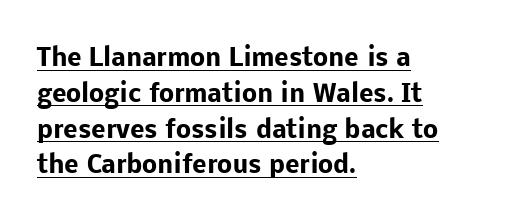
The image shows 24 px bold type, upright; set left-aligned, normal line spacing (1.49x), normal letter spacing, underlined.
